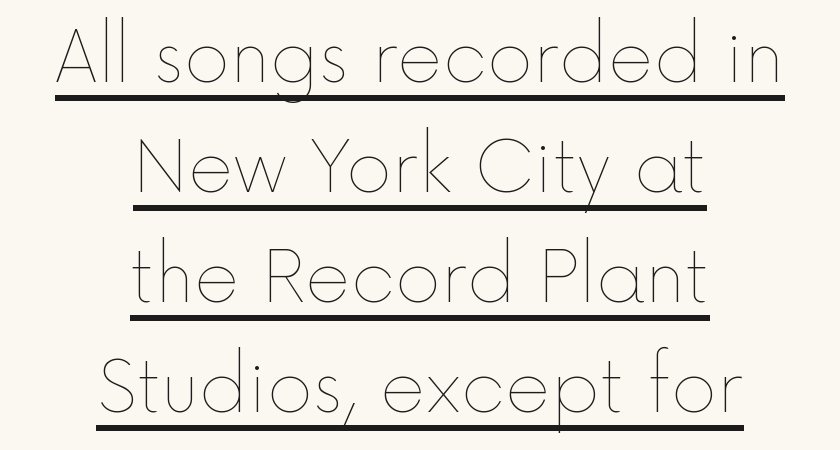
Q: Is the text bold? A: No.
Q: Is the text italic (slanted)? A: No, it is upright.
Q: Is the text underlined? A: Yes.
Q: How is the paragraph aligned? A: Centered.
Q: Is the spacing between letters normal or unusually wide? A: Normal.
Q: Is the spacing between lines tight, normal or loose? A: Normal.
Q: Width (condensed, normal, or wide)? A: Normal.
Q: x-height? A: Medium.
Q: Monospaced? A: No.
